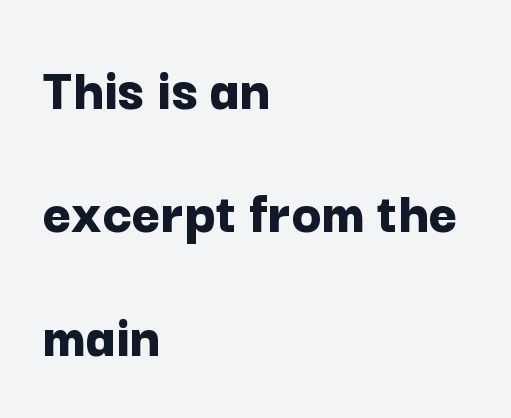
Q: Is the text bold? A: Yes.
Q: Is the text italic (slanted)? A: No, it is upright.
Q: Is the typeface a serif or a sans-serif typeface? A: Sans-serif.
Q: Is the text underlined? A: No.
Q: How is the paragraph aligned? A: Left-aligned.
Q: Is the spacing between letters normal or unusually wide? A: Normal.
Q: Is the spacing between lines tight, normal or loose? A: Loose.
Q: Width (condensed, normal, or wide)? A: Normal.
Q: Stroke contrast? A: Low.
Q: x-height? A: Medium.
Q: Monospaced? A: No.
